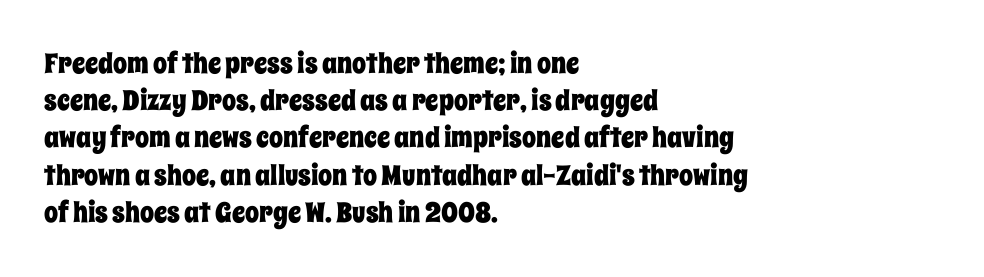
Upright lettering throughout. The letters advance in unequal steps, a hallmark of proportional type. Standard letterfit; no display-style spreading of the glyphs. The rendering anchors every line to the left-hand side.
